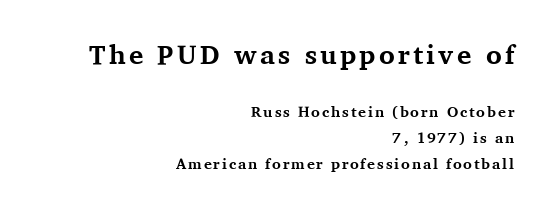
If you drew a ruler down the right edge, every line would touch it. Look at the glyph heights: the upper group is clearly the bigger setting. The letters stand straight up with perfectly vertical stems. Strong, thick strokes mark this as bold type.
